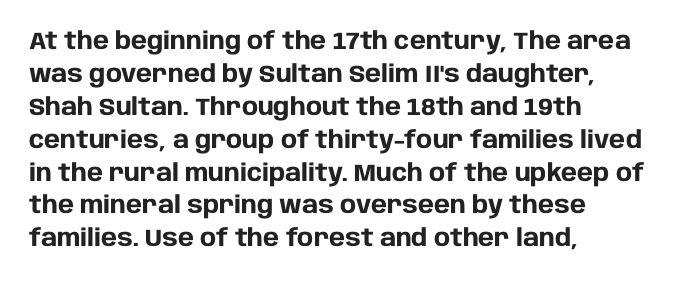
The image shows 24 px bold type, upright; set left-aligned, normal line spacing (1.37x), normal letter spacing, not underlined.
